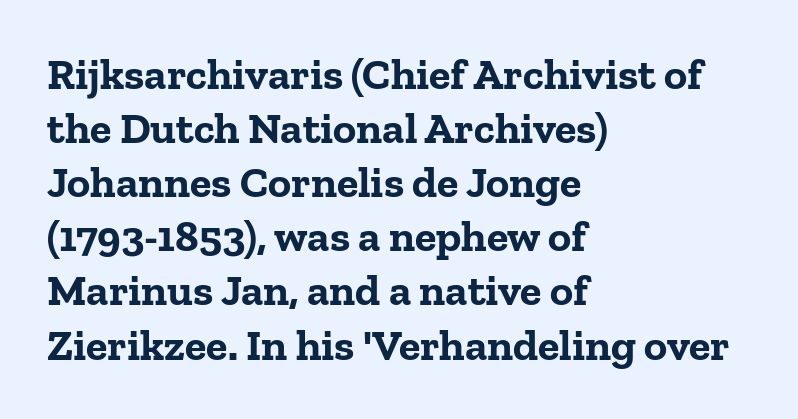
Q: Is the text bold? A: Yes.
Q: Is the text italic (slanted)? A: No, it is upright.
Q: Is the typeface a serif or a sans-serif typeface? A: Serif.
Q: Is the text underlined? A: No.
Q: How is the paragraph aligned? A: Left-aligned.
Q: Is the spacing between letters normal or unusually wide? A: Normal.
Q: Width (condensed, normal, or wide)? A: Normal.
Q: Stroke contrast? A: Low.
Q: x-height? A: Medium.
Q: Monospaced? A: No.
